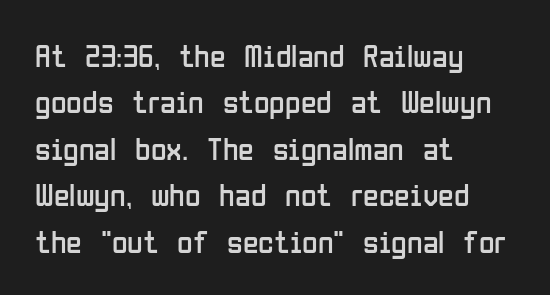
Q: Is the text bold? A: No.
Q: Is the text italic (slanted)? A: No, it is upright.
Q: Is the typeface a serif or a sans-serif typeface? A: Sans-serif.
Q: Is the text underlined? A: No.
Q: How is the paragraph aligned? A: Left-aligned.
Q: Is the spacing between letters normal or unusually wide? A: Normal.
Q: Is the spacing between lines tight, normal or loose? A: Normal.
Q: Width (condensed, normal, or wide)? A: Condensed.
Q: Stroke contrast? A: Low.
Q: x-height? A: Medium.
Q: Monospaced? A: No.
